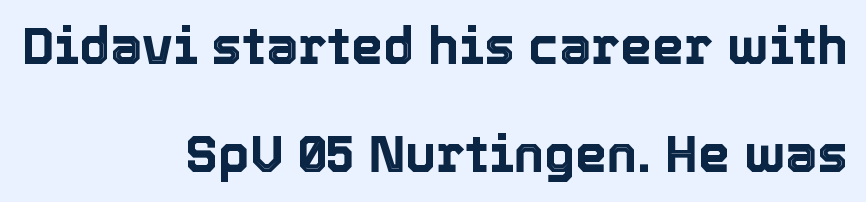
The space beneath each line is pristine and unruled. Reading down the block, your eye finds every line finishing at a fixed right position. A typesetter would mark this as roman, not italic. The rendering uses natural spacing where letterforms have individual widths. Widely set lines give the paragraph a tall, airy silhouette. Does extra space separate the letters? No, they use regular spacing.
